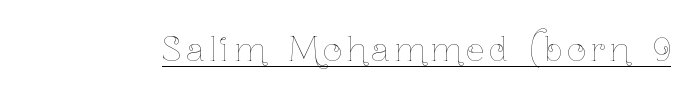
{"italic": "no", "bold": "no", "weight": "thin", "width": "condensed", "stroke_contrast": "low", "x_height": "medium", "monospaced": "no", "underline": "yes", "glyph_px": 33}
